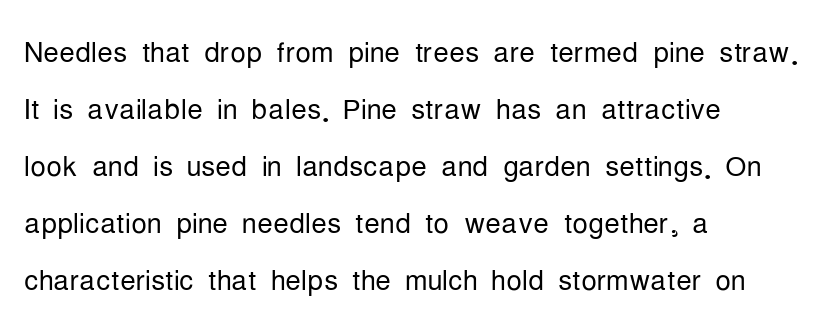
Tall strokes in this sample are plumb rather than angled. Layout note: lines flush left. The passage shown is typed in a proportional face where columns would drift. Is there much room between lines? A standard amount, neither cramped nor airy. Serif or sans? Sans — the stroke terminals are bare. This rendering leaves character spacing at its baseline value.
